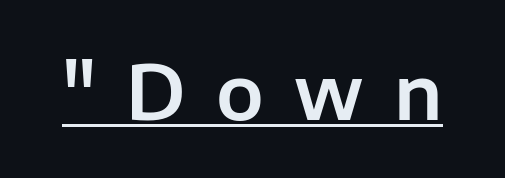
Words appear elongated and porous because spacing is wide. The specimen includes a rule beneath the text block's lines. Each letter keeps its own natural width here, so spacing adapts to shape. The characters display no serif detailing; their extremities are plain. Posture: straight, roman, zero tilt.
